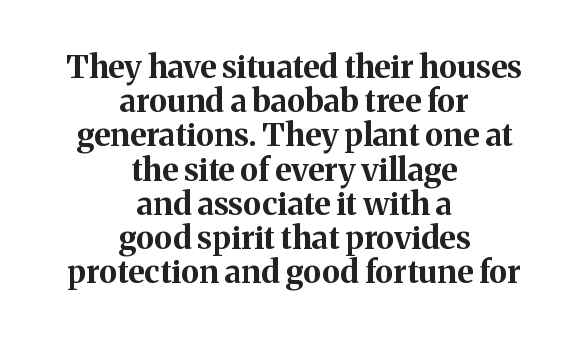
Q: Is the text bold? A: Yes.
Q: Is the text italic (slanted)? A: No, it is upright.
Q: Is the typeface a serif or a sans-serif typeface? A: Serif.
Q: Is the text underlined? A: No.
Q: How is the paragraph aligned? A: Centered.
Q: Is the spacing between letters normal or unusually wide? A: Normal.
Q: Is the spacing between lines tight, normal or loose? A: Tight.
Q: Width (condensed, normal, or wide)? A: Normal.
Q: Stroke contrast? A: Medium.
Q: x-height? A: Medium.
Q: Monospaced? A: No.
